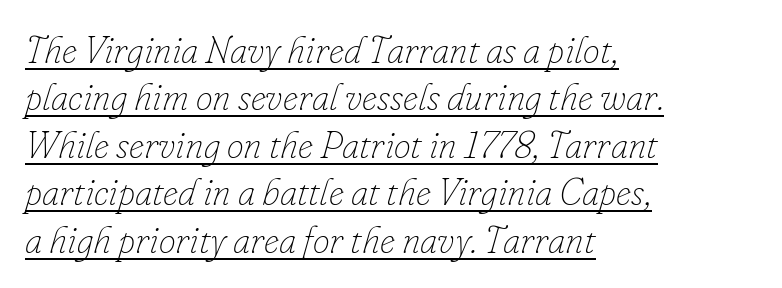
The image shows 38 px thin type, italic (leaning right); set left-aligned, normal line spacing (1.25x), normal letter spacing, underlined; low stroke contrast and a small x-height.
